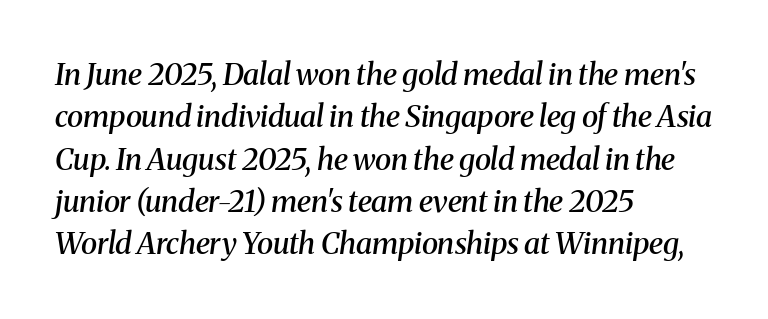
Q: Is the text bold? A: Semi-bold.
Q: Is the text italic (slanted)? A: Yes, it leans right by about 8 degrees.
Q: Is the typeface a serif or a sans-serif typeface? A: Serif.
Q: Is the text underlined? A: No.
Q: How is the paragraph aligned? A: Left-aligned.
Q: Is the spacing between letters normal or unusually wide? A: Normal.
Q: Is the spacing between lines tight, normal or loose? A: Normal.
Q: Width (condensed, normal, or wide)? A: Normal.
Q: Stroke contrast? A: Medium.
Q: x-height? A: Medium.
Q: Monospaced? A: No.
